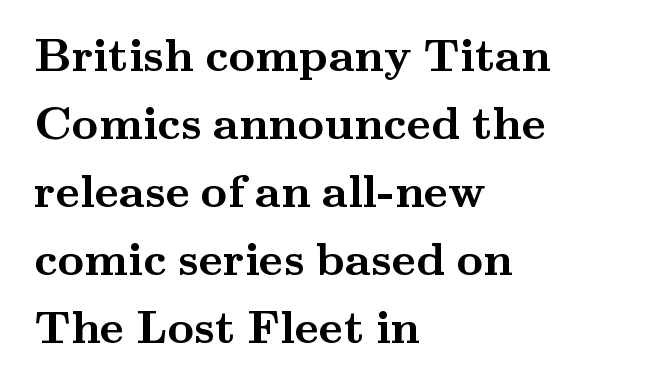
{"serif": "yes", "italic": "no", "bold": "yes", "weight": "semibold", "width": "wide", "stroke_contrast": "medium", "x_height": "small", "monospaced": "no", "underline": "no", "align": "left", "line_spacing": "normal", "line_spacing_ratio": 1.48, "letter_spacing": "normal", "letter_spacing_em": 0.0, "glyph_px": 46}
